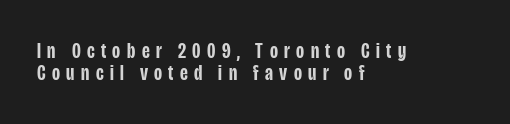
Q: Is the text bold? A: Semi-bold.
Q: Is the text italic (slanted)? A: No, it is upright.
Q: Is the text underlined? A: No.
Q: How is the paragraph aligned? A: Left-aligned.
Q: Is the spacing between letters normal or unusually wide? A: Unusually wide.
Q: Is the spacing between lines tight, normal or loose? A: Tight.
